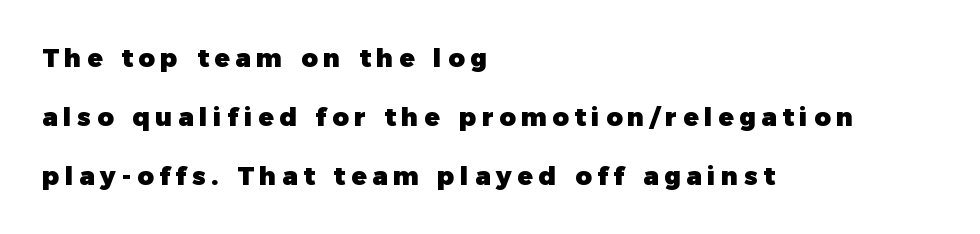
The image shows 25 px bold type, upright; set left-aligned, loose line spacing (2.36x), unusually wide letter spacing (+0.23 em), not underlined.
